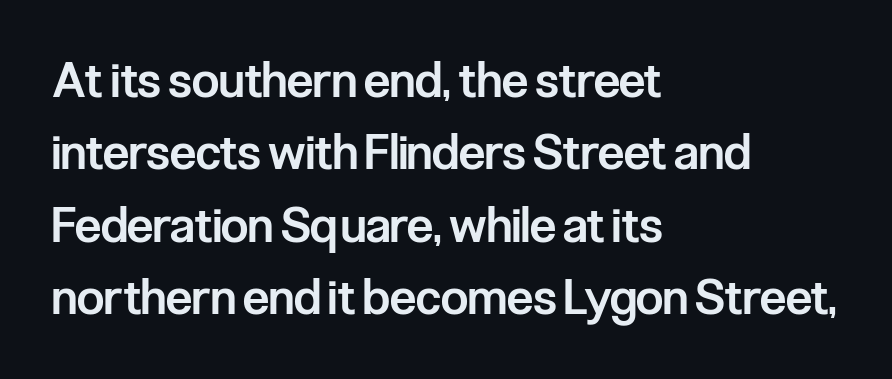
{"serif": "no", "italic": "no", "bold": "semi", "weight": "semibold", "width": "condensed", "stroke_contrast": "low", "x_height": "medium", "monospaced": "no", "underline": "no", "align": "left", "line_spacing": "normal", "line_spacing_ratio": 1.51, "letter_spacing": "normal", "letter_spacing_em": 0.0, "glyph_px": 48}
